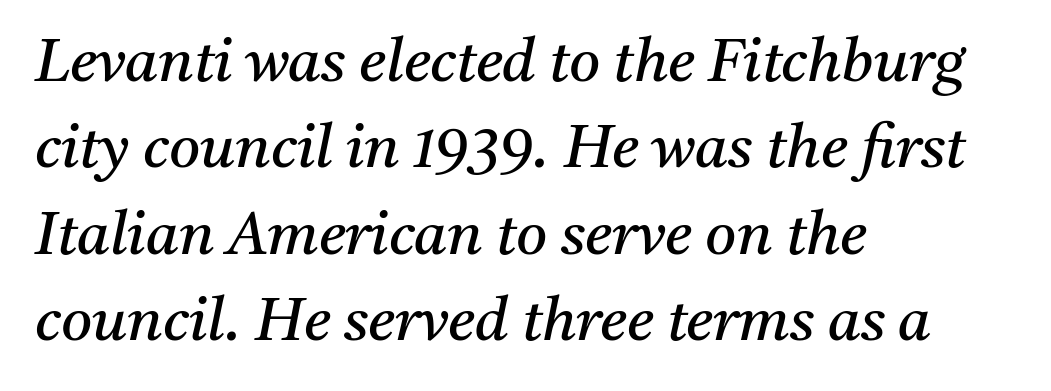
The image shows 60 px regular-weight serif type, italic (leaning right); set left-aligned, normal line spacing (1.44x), normal letter spacing, not underlined; medium stroke contrast and a medium x-height.
